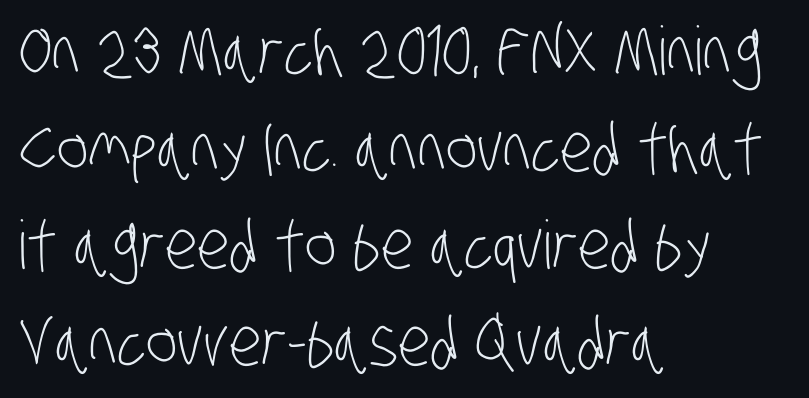
{"serif": "no", "bold": "no", "weight": "light", "width": "condensed", "stroke_contrast": "low", "x_height": "large", "monospaced": "no", "underline": "no", "align": "left", "line_spacing": "normal", "line_spacing_ratio": 1.45, "letter_spacing": "normal", "letter_spacing_em": 0.0, "glyph_px": 67}
